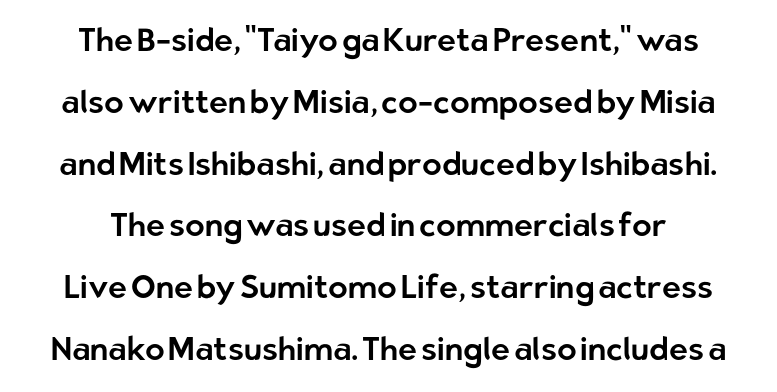
The image shows 32 px sans-serif type, upright; set loose line spacing (1.93x), normal letter spacing, not underlined; low stroke contrast and a medium x-height.
